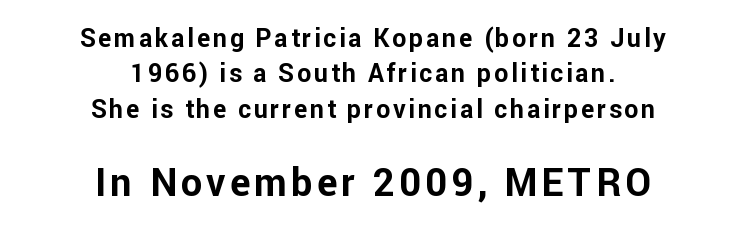
{"serif": "no", "italic": "no", "bold": "yes", "weight": "bold", "width": "normal", "stroke_contrast": "low", "x_height": "medium", "monospaced": "no", "underline": "no", "align": "center", "line_spacing": "normal", "line_spacing_ratio": 1.42, "larger_block": "second", "size_ratio": 1.52, "glyph_px": 38}
